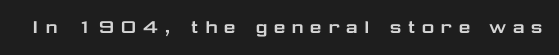
Short note: letters widely spaced. Characters remain perfectly vertical along every line. Quick note: underline off.
